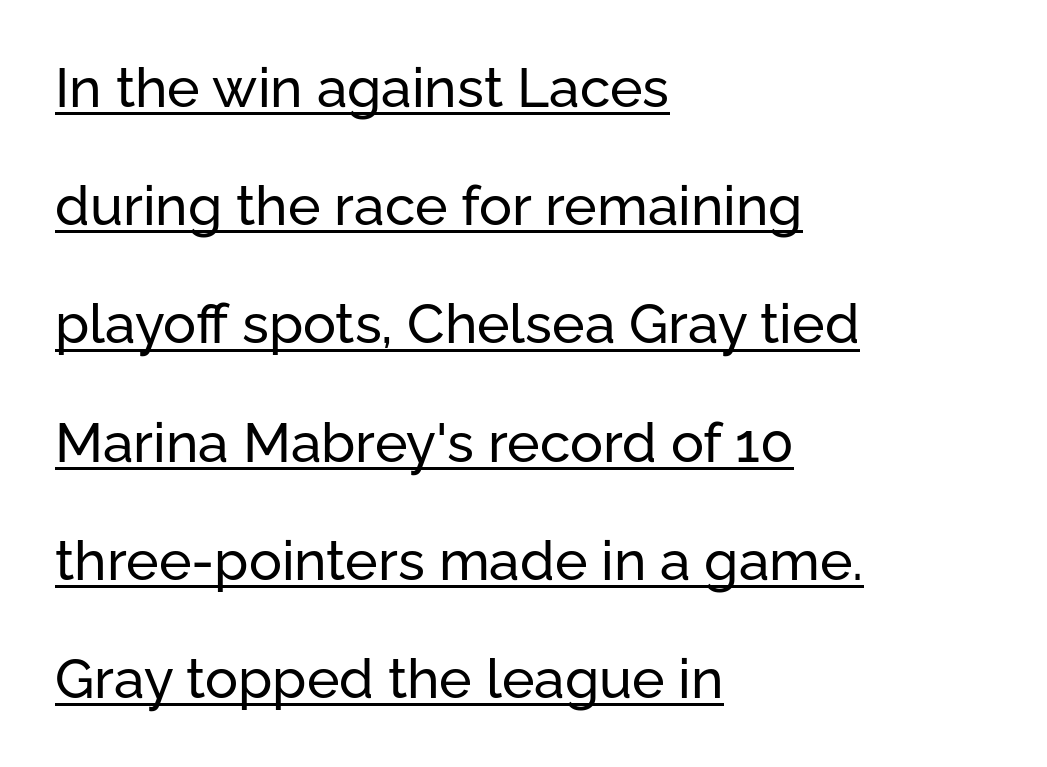
Q: Is the text italic (slanted)? A: No, it is upright.
Q: Is the typeface a serif or a sans-serif typeface? A: Sans-serif.
Q: Is the text underlined? A: Yes.
Q: How is the paragraph aligned? A: Left-aligned.
Q: Is the spacing between letters normal or unusually wide? A: Normal.
Q: Is the spacing between lines tight, normal or loose? A: Loose.
Q: Width (condensed, normal, or wide)? A: Normal.
Q: Stroke contrast? A: Low.
Q: x-height? A: Medium.
Q: Monospaced? A: No.
